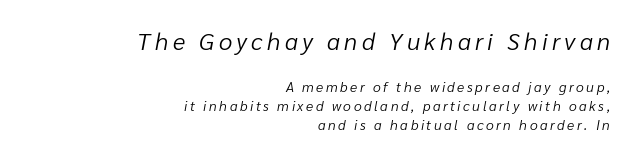
{"italic": "yes", "lean": "right", "slant_degrees": 10, "bold": "no", "underline": "no", "align": "right", "line_spacing": "normal", "line_spacing_ratio": 1.39, "larger_block": "first", "size_ratio": 1.71, "glyph_px": 24}
